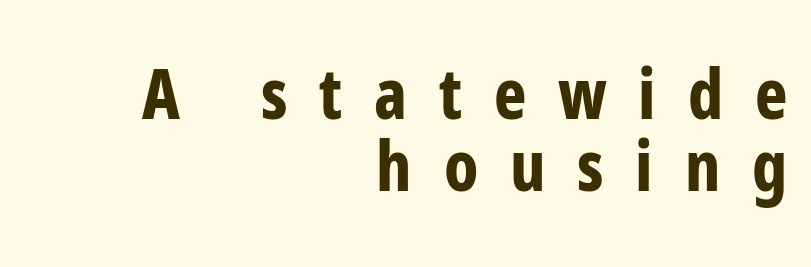
{"serif": "no", "italic": "no", "bold": "yes", "weight": "bold", "width": "condensed", "stroke_contrast": "low", "x_height": "medium", "monospaced": "no", "underline": "no", "align": "right", "line_spacing": "tight", "line_spacing_ratio": 1.05, "letter_spacing": "wide", "letter_spacing_em": 0.46, "glyph_px": 69}
